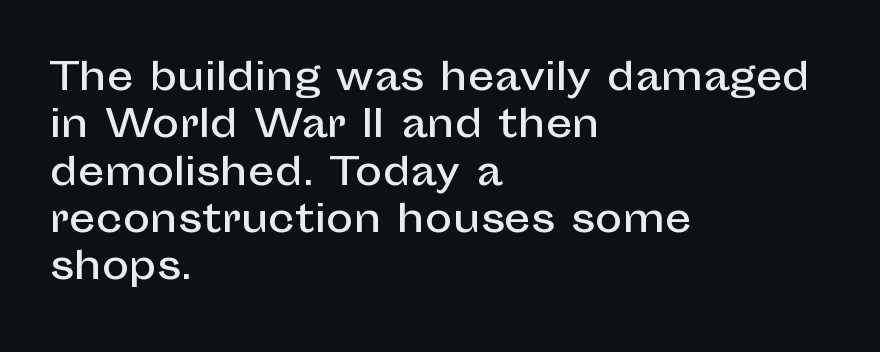
Q: Is the text italic (slanted)? A: No, it is upright.
Q: Is the typeface a serif or a sans-serif typeface? A: Sans-serif.
Q: Is the text underlined? A: No.
Q: How is the paragraph aligned? A: Left-aligned.
Q: Is the spacing between letters normal or unusually wide? A: Normal.
Q: Is the spacing between lines tight, normal or loose? A: Normal.
Q: Width (condensed, normal, or wide)? A: Normal.
Q: Stroke contrast? A: Low.
Q: x-height? A: Medium.
Q: Monospaced? A: No.
